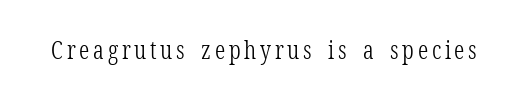
The type sits square on the baseline with zero lean. The strip under each line holds only bare page. Stroke thickness stays within the range of a standard reading face or lighter.
